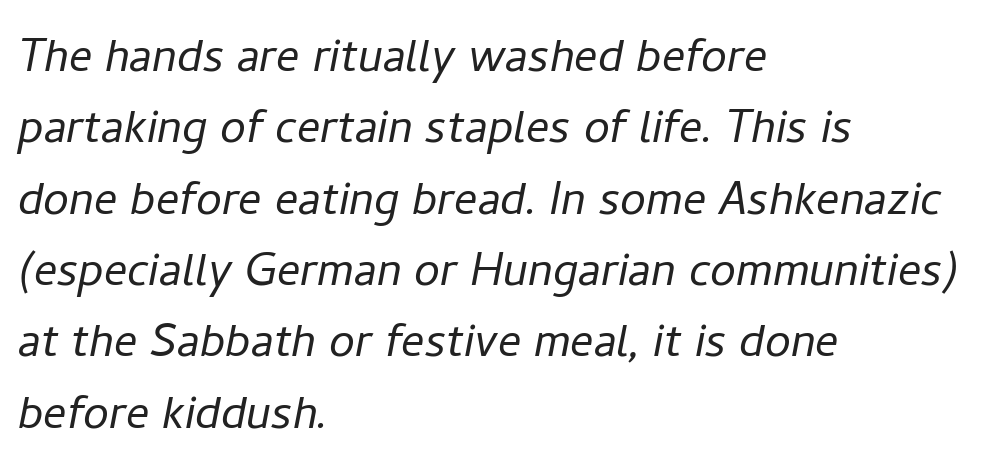
The image shows 58 px light type, italic (leaning right); set left-aligned, line spacing 1.23x, normal letter spacing, not underlined; low stroke contrast and a medium x-height.
